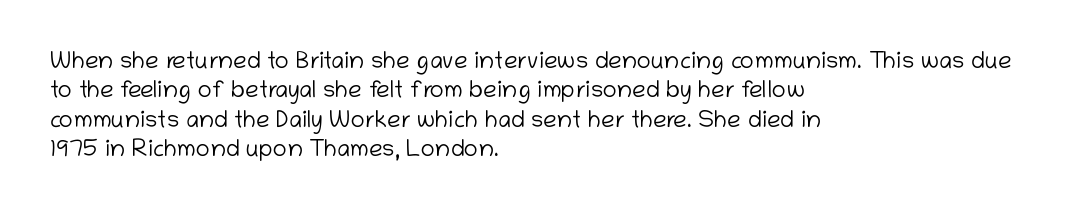
The image shows 24 px text type, upright; set left-aligned, line spacing 1.22x, normal letter spacing, not underlined.
